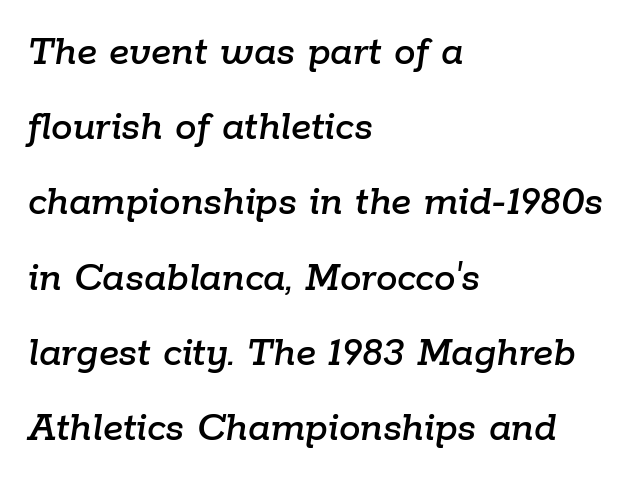
The image shows 43 px text type, italic (leaning right); set left-aligned, line spacing 1.75x, normal letter spacing, not underlined; low stroke contrast and a medium x-height.
